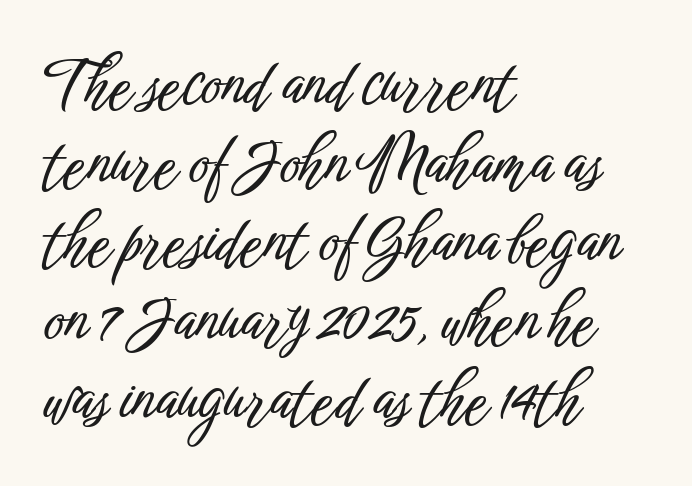
Caption: standard tracking, unaltered. You could not count columns in this text — the font is proportionally spaced. The paragraph has a hard left edge and a soft right edge. Each new line begins a customary step beneath the previous one.
